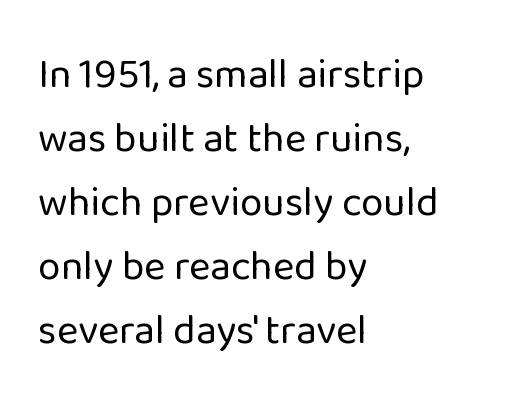
The image shows 41 px regular-weight sans-serif type, upright; set left-aligned, normal line spacing (1.56x), normal letter spacing, not underlined; low stroke contrast and a medium x-height.
